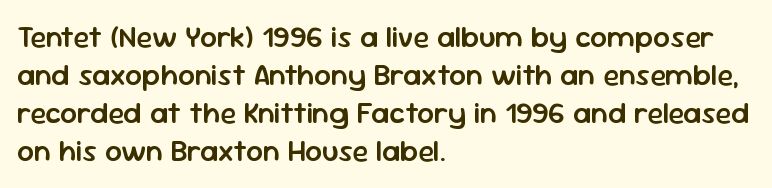
A roman cut, with each character standing at attention. In terms of weight, the rendering is demibold, just under bold. Each new line begins a customary step beneath the previous one. Inter-character spacing is left at the font's built-in metrics. Character widths vary here, with narrow letters taking less room than wide ones.
